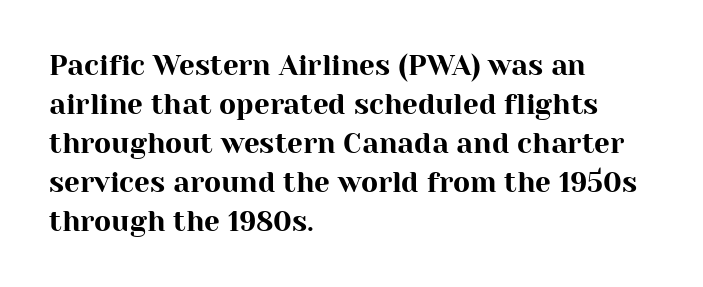
The zone under the glyphs is completely vacant. Students, observe: this is what conventionally led text looks like. Italic? Not at all — the glyphs are vertical. In terms of letterform style, serifs are clearly present.
